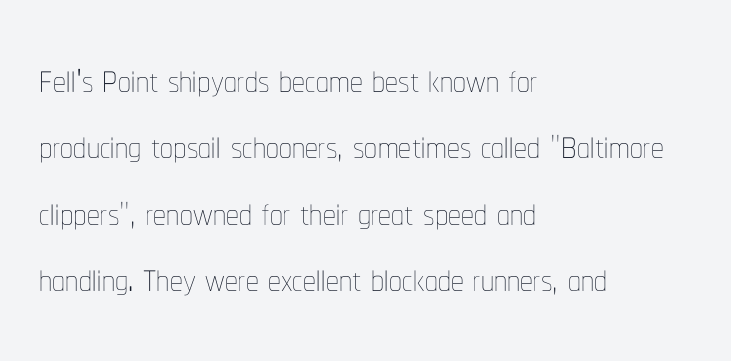
{"italic": "no", "bold": "no", "weight": "thin", "width": "condensed", "stroke_contrast": "low", "x_height": "medium", "monospaced": "no", "underline": "no", "align": "left", "line_spacing": "normal", "line_spacing_ratio": 1.3, "letter_spacing": "normal", "letter_spacing_em": 0.0, "glyph_px": 51}
